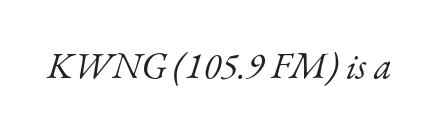
The image shows 37 px light serif type, italic (leaning right); set normal letter spacing, not underlined; low stroke contrast and a small x-height.
